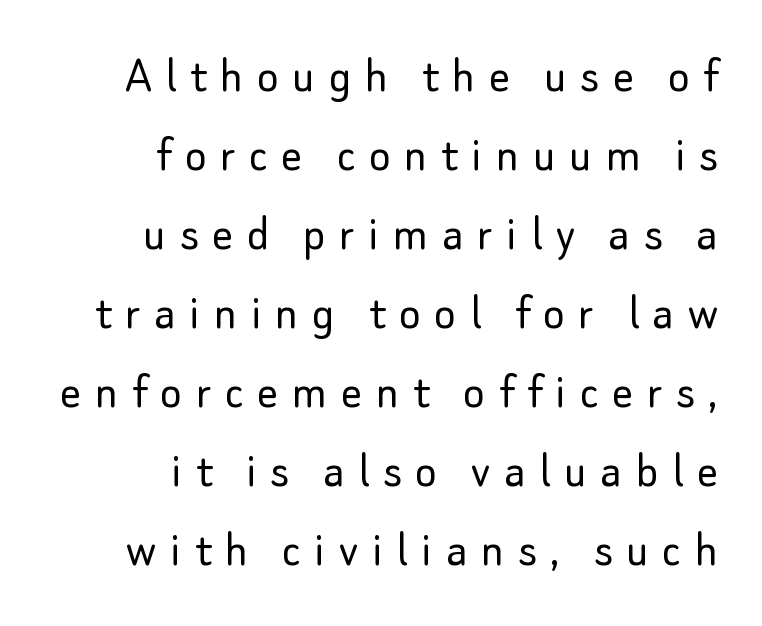
Is this a heavy cut? Hardly; it is regular or lighter. Looks like regular typesetting: each glyph gets only the width it needs. Nobody drew a line under any word here. The line-height multiplier appears to be the usual default. Unlike a traditional serif, this face leaves its strokes unadorned.
